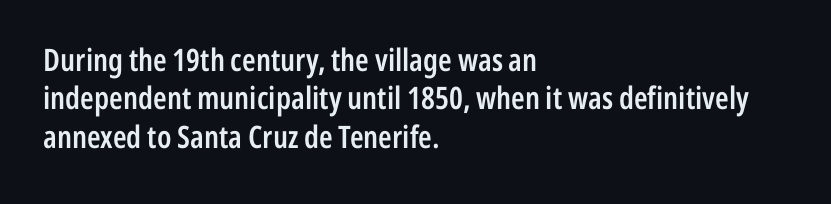
Q: Is the text bold? A: Semi-bold.
Q: Is the text italic (slanted)? A: No, it is upright.
Q: Is the typeface a serif or a sans-serif typeface? A: Sans-serif.
Q: Is the text underlined? A: No.
Q: How is the paragraph aligned? A: Left-aligned.
Q: Is the spacing between letters normal or unusually wide? A: Normal.
Q: Width (condensed, normal, or wide)? A: Condensed.
Q: Stroke contrast? A: Low.
Q: x-height? A: Medium.
Q: Monospaced? A: No.
